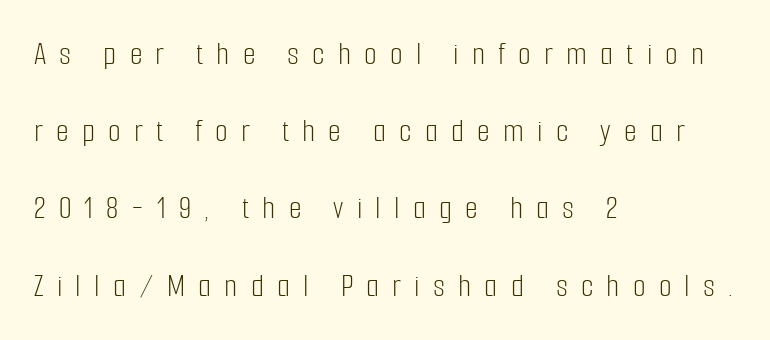
{"serif": "no", "italic": "no", "bold": "no", "weight": "light", "width": "condensed", "stroke_contrast": "low", "x_height": "medium", "monospaced": "no", "underline": "no", "align": "left", "line_spacing": "loose", "line_spacing_ratio": 2.34, "letter_spacing": "wide", "letter_spacing_em": 0.4, "glyph_px": 33}
